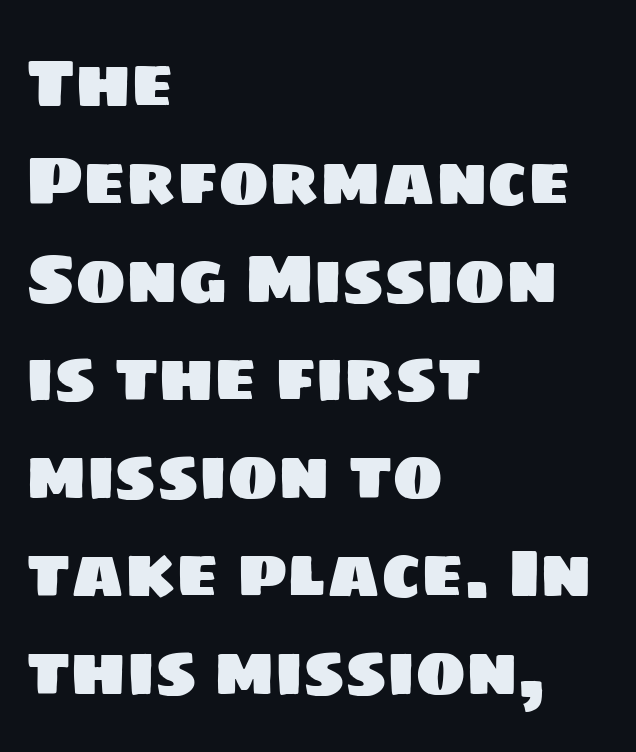
These lines sit exactly where default settings would place them. Where is the straight margin? On the left. Is this a fixed-width face? No — the glyphs have proportional, varying widths. Honestly, the letter spacing is just normal — you wouldn't notice it. Type style note: lacks serifs.
